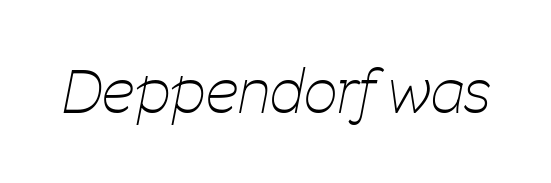
The glyphs are unaccompanied by any horizontal stroke below them. The glyphs look as if they've been sheared to an angle. You could not count columns in this text — the font is proportionally spaced. The gaps between neighbouring characters are ordinary and unremarkable. No extra ink here — the face is not bold.
